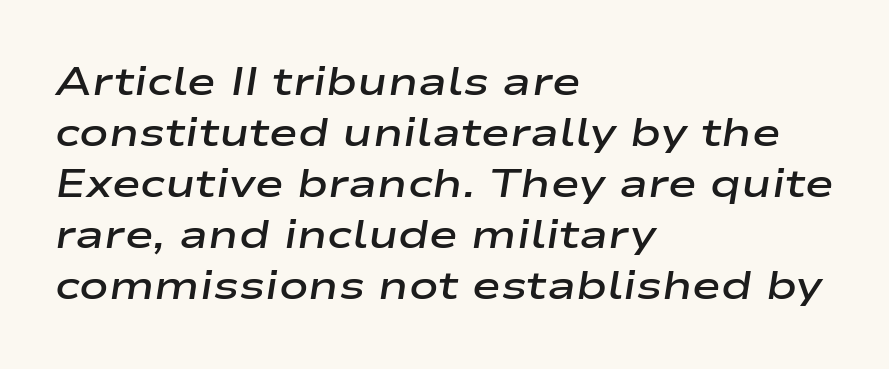
Short note: letters normally spaced. This sample is left-justified, so line endings fall wherever the words run out. Spacing verdict: proportional, widths tailored to each character. The passage shown is semibold, sitting just below true bold.
